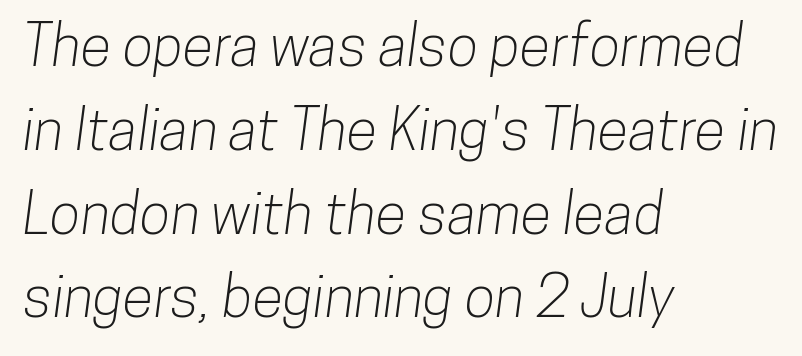
The image shows 57 px condensed sans-serif type; set left-aligned, normal line spacing (1.47x), normal letter spacing, not underlined; low stroke contrast and a medium x-height.
